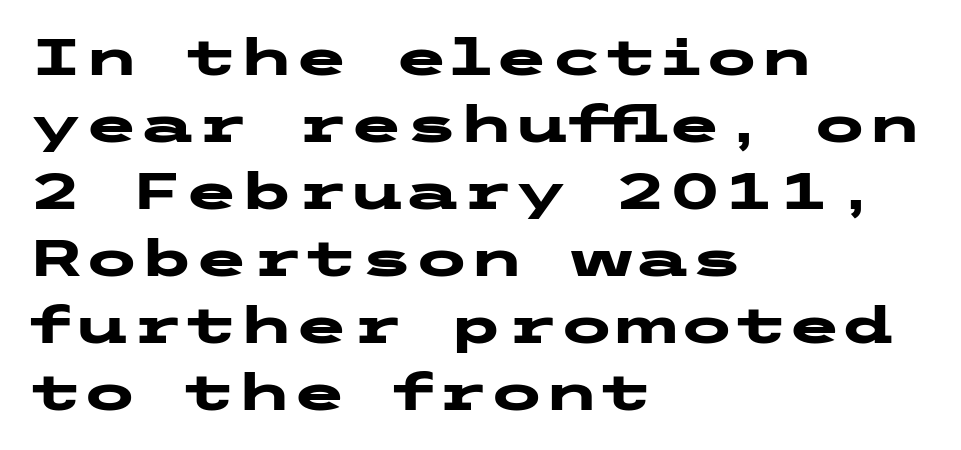
Between one letter and the next there's only the usual sliver of space. Posture: vertical. The characters display no serif detailing; their extremities are plain. Strokes here are thick enough to call this a true bold. Has an underline been added? It has not. Caption: multi-line text, flush left, ragged right.
